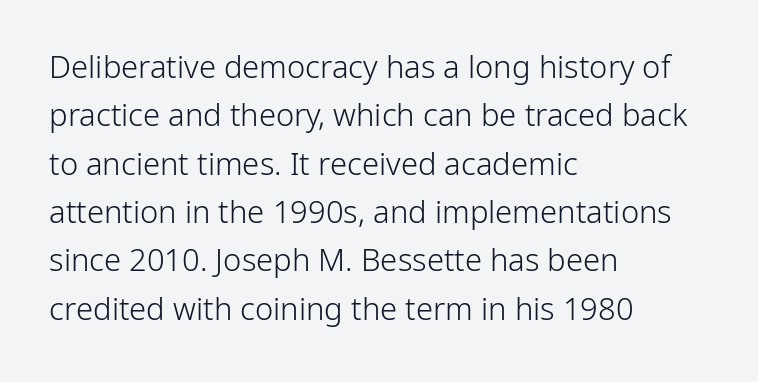
Q: Is the text bold? A: No.
Q: Is the text italic (slanted)? A: No, it is upright.
Q: Is the typeface a serif or a sans-serif typeface? A: Sans-serif.
Q: Is the text underlined? A: No.
Q: How is the paragraph aligned? A: Left-aligned.
Q: Is the spacing between letters normal or unusually wide? A: Normal.
Q: Is the spacing between lines tight, normal or loose? A: Normal.
Q: Width (condensed, normal, or wide)? A: Normal.
Q: Stroke contrast? A: Low.
Q: x-height? A: Medium.
Q: Monospaced? A: No.
